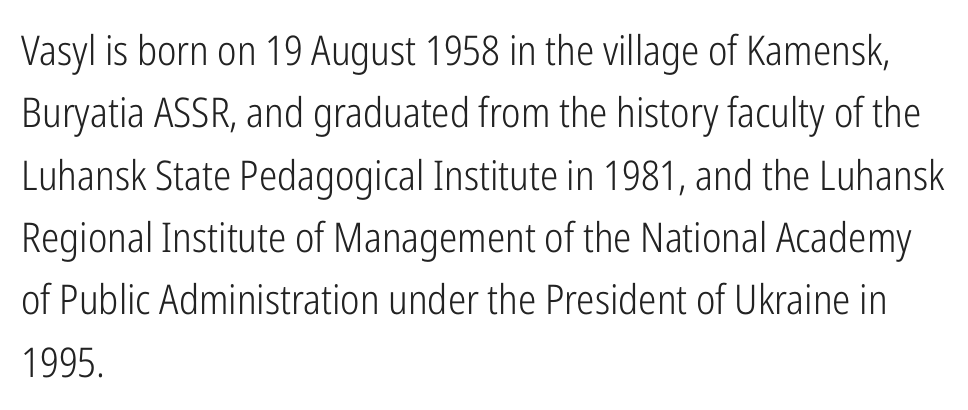
Typeset ragged right — the left edge is the straight one. Counters stay open thanks to moderate or lighter strokes. Observe the ordinary spacing: letters are neighbours, not strangers. The axis of the letterforms is exactly vertical.
